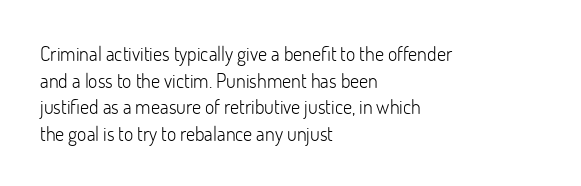
{"italic": "no", "bold": "no", "underline": "no", "align": "left", "line_spacing": "normal", "line_spacing_ratio": 1.33, "letter_spacing": "normal", "letter_spacing_em": 0.0, "glyph_px": 20}
